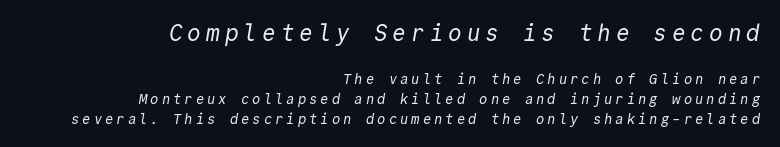
The letters are spread apart with noticeably loose tracking. Larger block? The one above; the one below is distinctly smaller. Is this a heavy cut? Hardly; it is regular or lighter. Does the leading feel generous? No, just average. The area under the type is left untouched. Leftover space on each line is placed entirely before the opening word.
